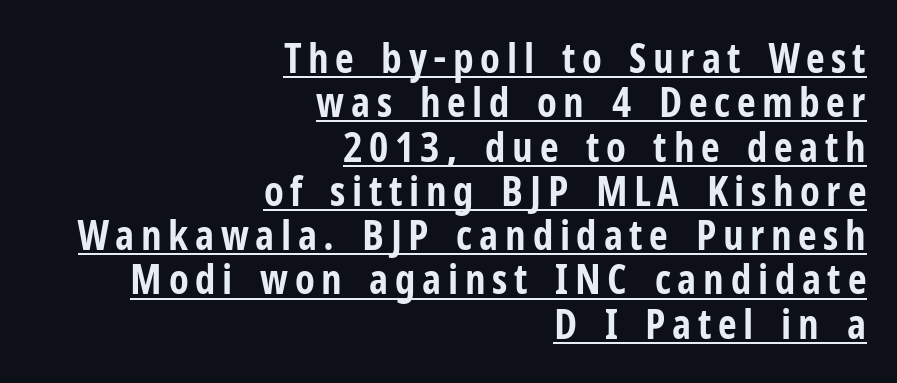
{"serif": "no", "italic": "no", "bold": "yes", "weight": "bold", "width": "condensed", "stroke_contrast": "low", "x_height": "medium", "monospaced": "no", "underline": "yes", "align": "right", "line_spacing": "tight", "line_spacing_ratio": 1.08, "glyph_px": 41}
